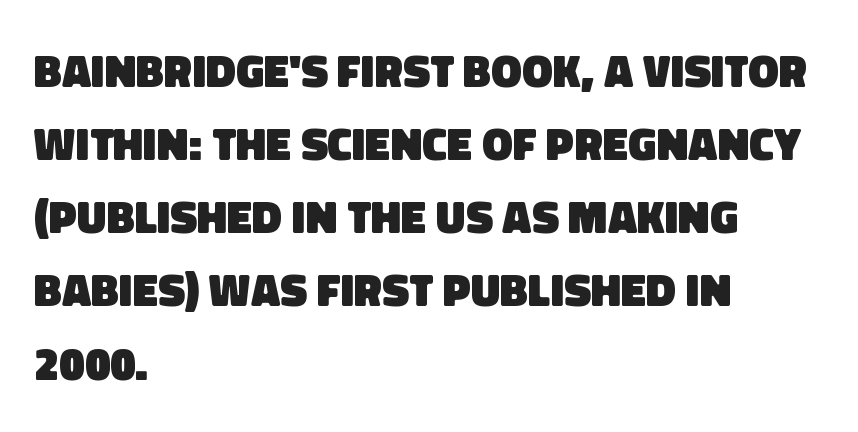
{"serif": "no", "bold": "yes", "weight": "heavy", "width": "normal", "stroke_contrast": "low", "x_height": "large", "monospaced": "no", "underline": "no", "align": "left", "line_spacing": "normal", "line_spacing_ratio": 1.59, "letter_spacing": "normal", "letter_spacing_em": 0.0, "glyph_px": 46}
